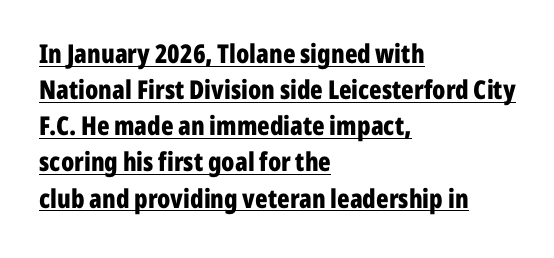
Observe the ordinary spacing: letters are neighbours, not strangers. Vertically, the passage feels balanced, rows spaced as you'd expect. Decoration check: the copy is underlined. The text block is weighted toward the left margin, trailing off unevenly rightward. Summary of weight: heavy, a full bold.
